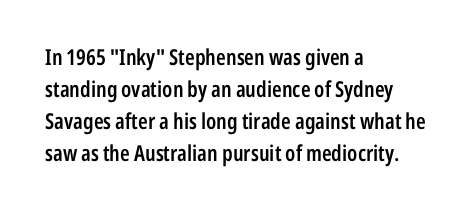
A typesetter would mark this as roman, not italic. If you drew a ruler down the left edge, every line would touch it. Look at the tracking — it's just the regular setting, nothing added. Regular leading.
